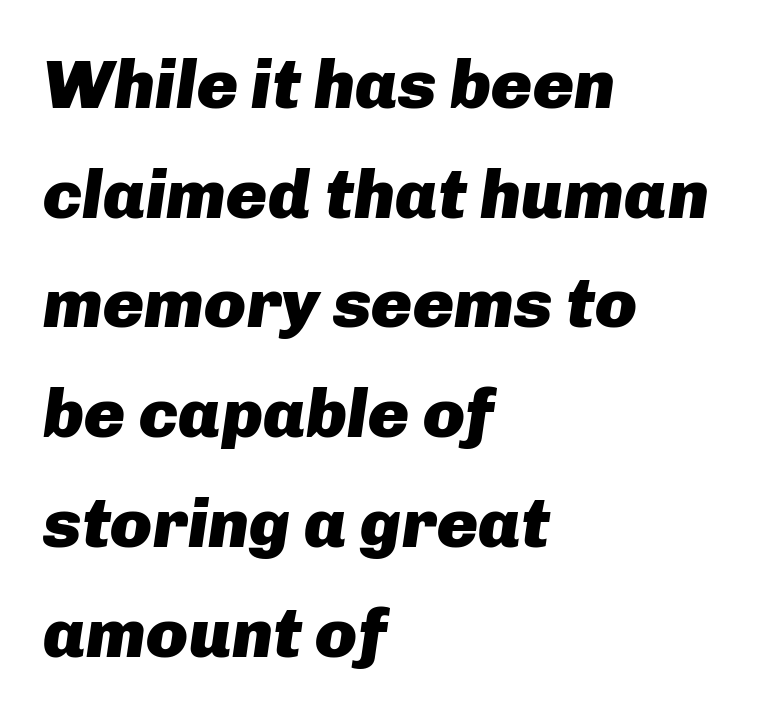
Q: Is the text bold? A: Yes.
Q: Is the text italic (slanted)? A: Yes, it leans right by about 8 degrees.
Q: Is the text underlined? A: No.
Q: How is the paragraph aligned? A: Left-aligned.
Q: Is the spacing between letters normal or unusually wide? A: Normal.
Q: Is the spacing between lines tight, normal or loose? A: Normal.
Q: Width (condensed, normal, or wide)? A: Normal.
Q: Stroke contrast? A: Low.
Q: x-height? A: Medium.
Q: Monospaced? A: No.
